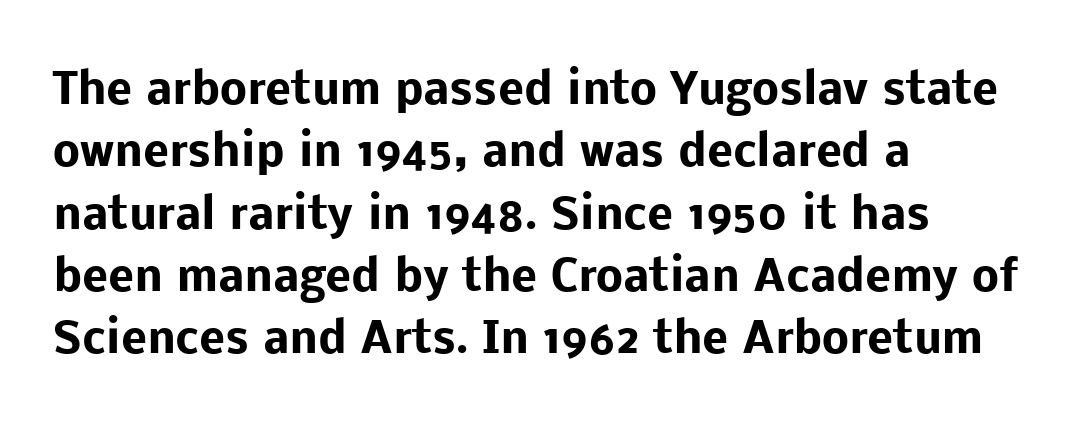
Spacing verdict: proportional, widths tailored to each character. The font family rendered here belongs to the sans-serif group. You can tell it's not italic because the verticals are truly vertical. Each glyph is drawn with heavy, bold strokes. The paragraph has a hard left edge and a soft right edge.
